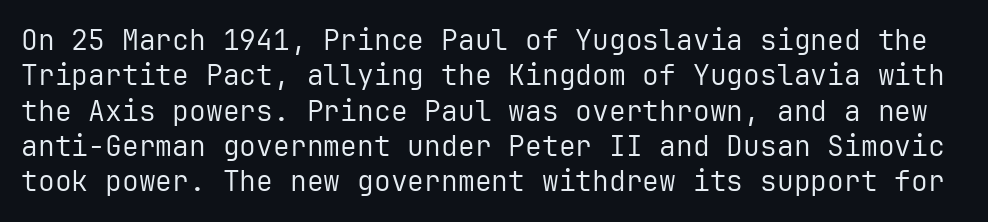
{"serif": "no", "italic": "no", "bold": "no", "weight": "regular", "width": "normal", "stroke_contrast": "low", "x_height": "medium", "monospaced": "yes", "underline": "no", "line_spacing": "normal", "line_spacing_ratio": 1.26, "letter_spacing": "normal", "letter_spacing_em": 0.0, "glyph_px": 28}
